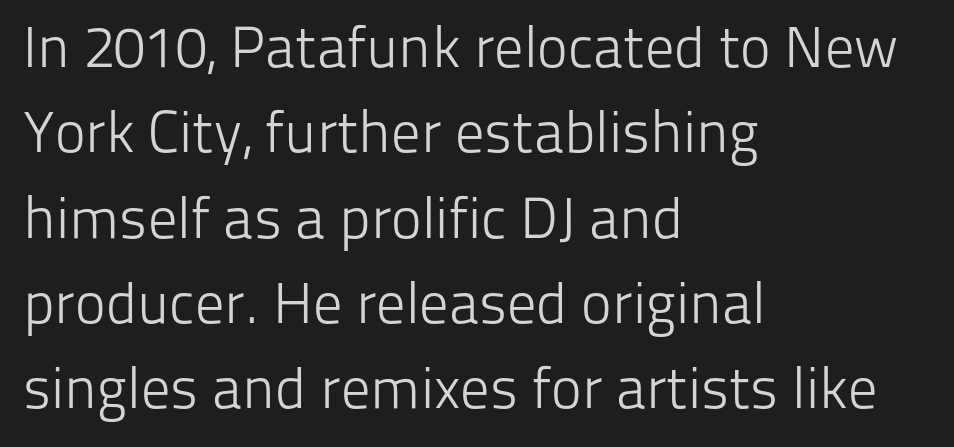
{"serif": "no", "italic": "no", "bold": "no", "weight": "light", "width": "normal", "stroke_contrast": "low", "x_height": "medium", "monospaced": "no", "underline": "no", "align": "left", "line_spacing": "normal", "line_spacing_ratio": 1.47, "letter_spacing": "normal", "letter_spacing_em": 0.0, "glyph_px": 58}
